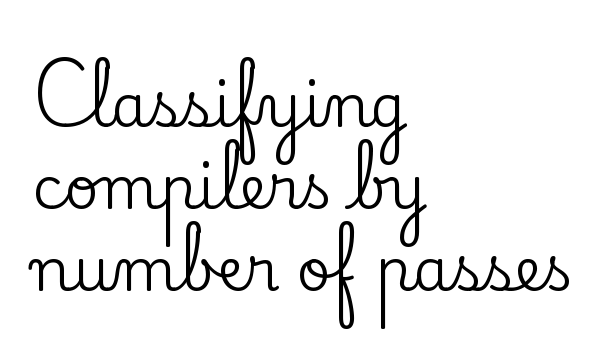
Q: Is the text italic (slanted)? A: No, it is upright.
Q: Is the typeface a serif or a sans-serif typeface? A: Serif.
Q: Is the text underlined? A: No.
Q: How is the paragraph aligned? A: Left-aligned.
Q: Is the spacing between letters normal or unusually wide? A: Normal.
Q: Is the spacing between lines tight, normal or loose? A: Normal.
Q: Width (condensed, normal, or wide)? A: Normal.
Q: Stroke contrast? A: Low.
Q: x-height? A: Small.
Q: Monospaced? A: No.
